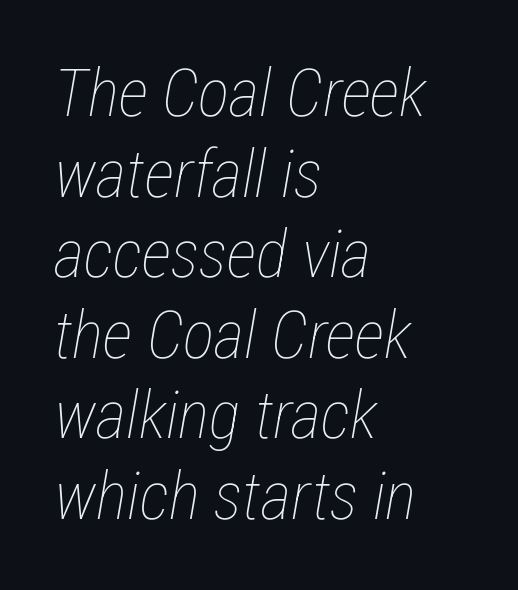
Q: Is the text bold? A: No.
Q: Is the text italic (slanted)? A: Yes, it leans right by about 12 degrees.
Q: Is the text underlined? A: No.
Q: How is the paragraph aligned? A: Left-aligned.
Q: Is the spacing between letters normal or unusually wide? A: Normal.
Q: Width (condensed, normal, or wide)? A: Condensed.
Q: Stroke contrast? A: Low.
Q: x-height? A: Medium.
Q: Monospaced? A: No.
